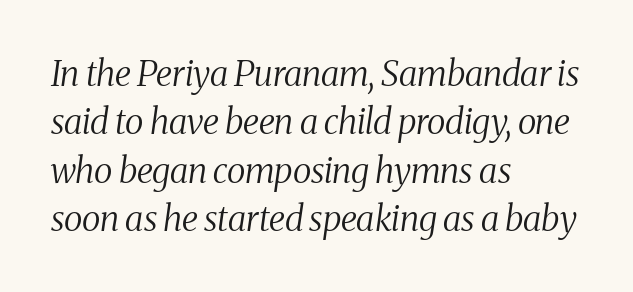
Q: Is the text bold? A: No.
Q: Is the text italic (slanted)? A: Yes, it leans right by about 8 degrees.
Q: Is the typeface a serif or a sans-serif typeface? A: Serif.
Q: Is the text underlined? A: No.
Q: How is the paragraph aligned? A: Left-aligned.
Q: Is the spacing between letters normal or unusually wide? A: Normal.
Q: Is the spacing between lines tight, normal or loose? A: Normal.
Q: Width (condensed, normal, or wide)? A: Condensed.
Q: Stroke contrast? A: Medium.
Q: x-height? A: Medium.
Q: Monospaced? A: No.
